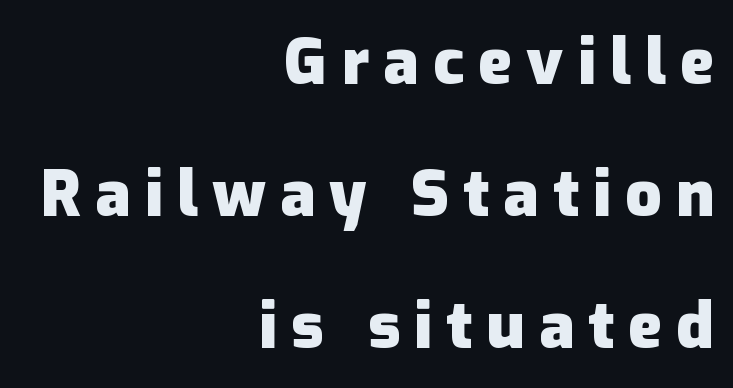
Posture: vertical. These lines stand farther apart than default settings would place them. Plain, unruled lines of type. Caption: multi-line text, flush right, ragged left. I'd call this a sans setting — the letters go barefoot.
